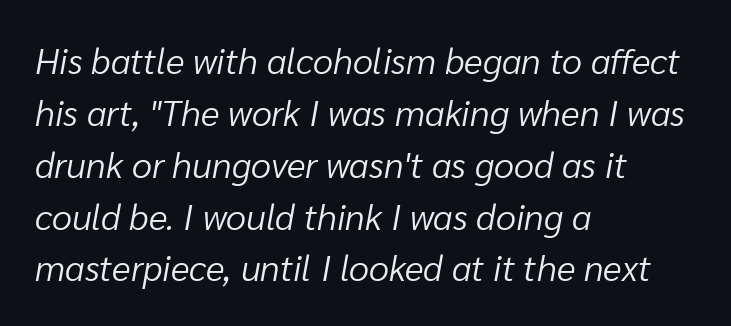
The image shows 36 px light type, italic (leaning right); set left-aligned, normal line spacing (1.44x), normal letter spacing, not underlined; low stroke contrast and a medium x-height.
